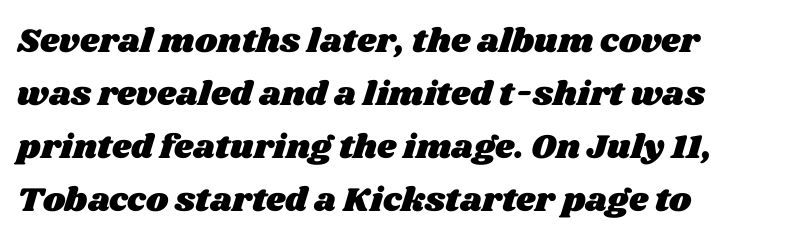
Descenders are the only things crossing below the line. Compared with typical paragraphs, the rows here are spaced about the same. Layout note: lines flush left. Observe the ordinary spacing: letters are neighbours, not strangers.
